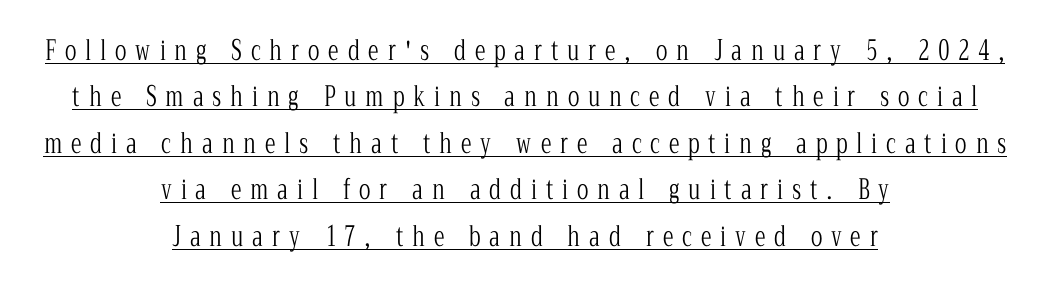
Q: Is the text bold? A: No.
Q: Is the text italic (slanted)? A: No, it is upright.
Q: Is the text underlined? A: Yes.
Q: How is the paragraph aligned? A: Centered.
Q: Is the spacing between letters normal or unusually wide? A: Unusually wide.
